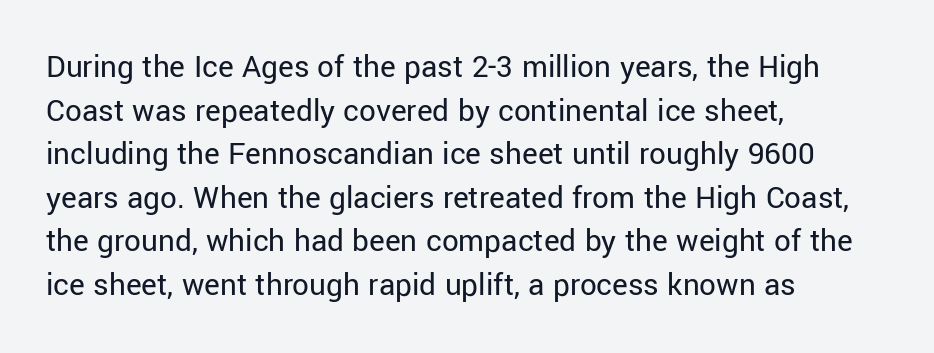
You could not count columns in this text — the font is proportionally spaced. These lines are set flush left with a ragged right edge. Ascenders rise straight up at ninety degrees. The passage shown stacks its lines at a standard gap. Bare-footed words on every line. Words appear dense and cohesive because spacing is normal.
